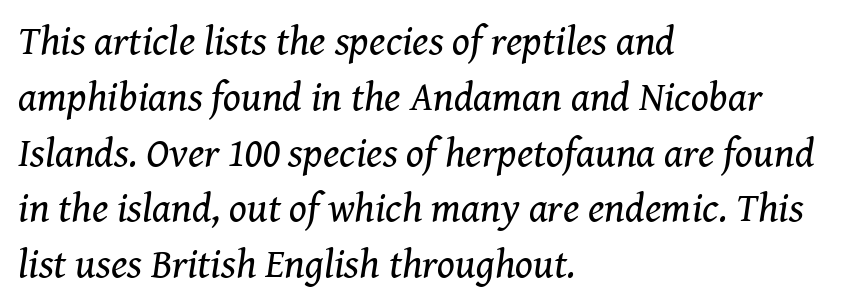
Q: Is the text bold? A: No.
Q: Is the text italic (slanted)? A: Yes, it leans right by about 8 degrees.
Q: Is the typeface a serif or a sans-serif typeface? A: Serif.
Q: Is the text underlined? A: No.
Q: How is the paragraph aligned? A: Left-aligned.
Q: Is the spacing between letters normal or unusually wide? A: Normal.
Q: Is the spacing between lines tight, normal or loose? A: Normal.
Q: Width (condensed, normal, or wide)? A: Normal.
Q: Stroke contrast? A: Medium.
Q: x-height? A: Medium.
Q: Monospaced? A: No.
